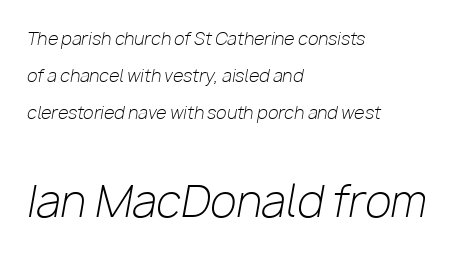
The type is set solid horizontally, with unmodified tracking. The specimen reads as italic at a glance. The foot of each line stays bare and open. The block sitting lower on the canvas is the one with enlarged characters. These lines are set flush left with a ragged right edge. The strokes are not fattened; the text isn't bold.
